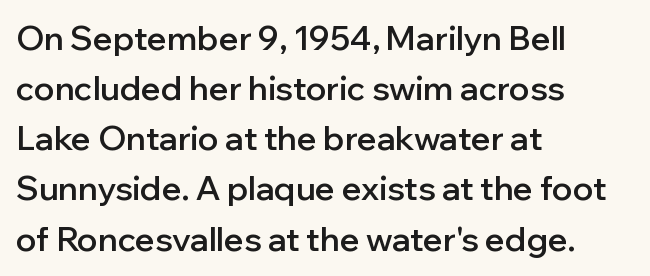
Looks like regular typesetting: each glyph gets only the width it needs. Normally led — the rows are evenly, conventionally spaced. Typographically, this falls in the sans-serif category. This is moderately heavy type, rendered in semibold. Ordinary non-slanted type is in use. The lines are quadded left.
